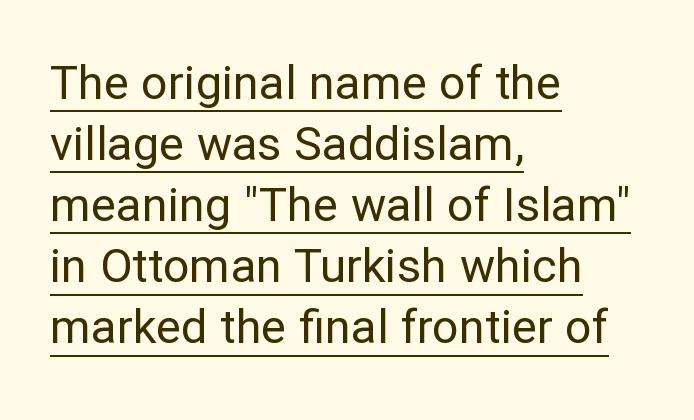
A rule runs beneath these lines of type. Quick note: not italic, upright. Spacing verdict: proportional, widths tailored to each character. The passage shown is typeset with a sans-serif family.
